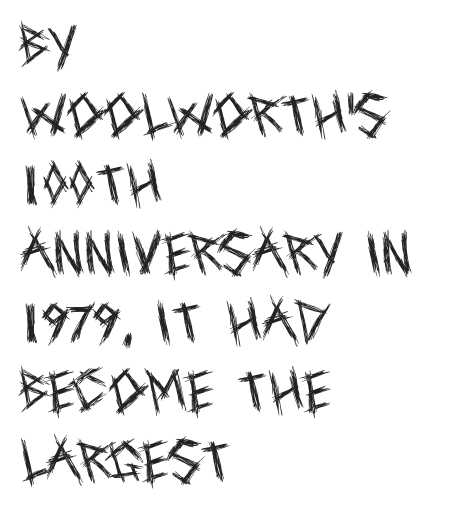
Q: Is the text bold? A: No.
Q: Is the text italic (slanted)? A: No, it is upright.
Q: Is the typeface a serif or a sans-serif typeface? A: Sans-serif.
Q: Is the text underlined? A: No.
Q: How is the paragraph aligned? A: Left-aligned.
Q: Is the spacing between letters normal or unusually wide? A: Normal.
Q: Is the spacing between lines tight, normal or loose? A: Normal.
Q: Width (condensed, normal, or wide)? A: Condensed.
Q: x-height? A: Large.
Q: Monospaced? A: No.
